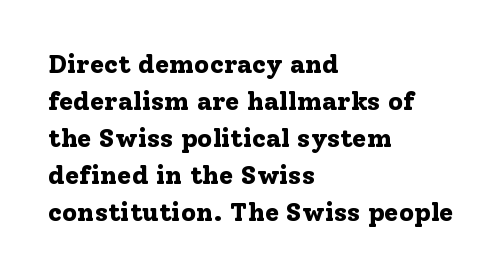
Q: Is the text bold? A: Yes.
Q: Is the text italic (slanted)? A: No, it is upright.
Q: Is the text underlined? A: No.
Q: How is the paragraph aligned? A: Left-aligned.
Q: Is the spacing between letters normal or unusually wide? A: Normal.
Q: Is the spacing between lines tight, normal or loose? A: Normal.
